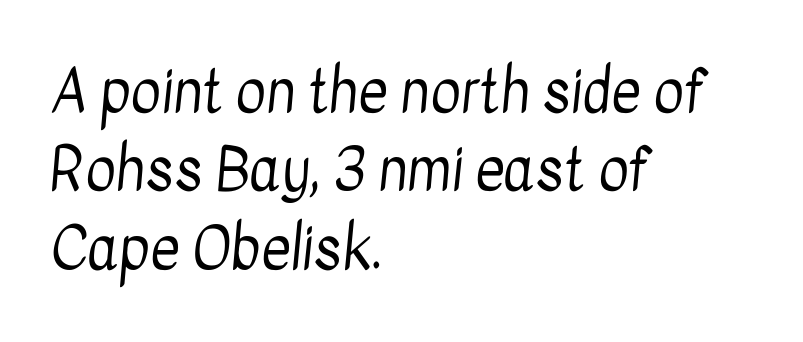
Q: Is the text bold? A: No.
Q: Is the typeface a serif or a sans-serif typeface? A: Sans-serif.
Q: Is the text underlined? A: No.
Q: How is the paragraph aligned? A: Left-aligned.
Q: Is the spacing between letters normal or unusually wide? A: Normal.
Q: Is the spacing between lines tight, normal or loose? A: Normal.
Q: Width (condensed, normal, or wide)? A: Condensed.
Q: Stroke contrast? A: Low.
Q: x-height? A: Medium.
Q: Monospaced? A: No.
